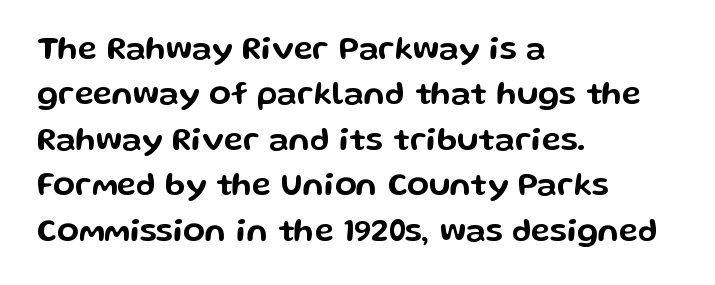
Q: Is the text italic (slanted)? A: No, it is upright.
Q: Is the typeface a serif or a sans-serif typeface? A: Sans-serif.
Q: Is the text underlined? A: No.
Q: How is the paragraph aligned? A: Left-aligned.
Q: Is the spacing between letters normal or unusually wide? A: Normal.
Q: Is the spacing between lines tight, normal or loose? A: Normal.
Q: Width (condensed, normal, or wide)? A: Wide.
Q: Stroke contrast? A: Low.
Q: x-height? A: Medium.
Q: Monospaced? A: No.
